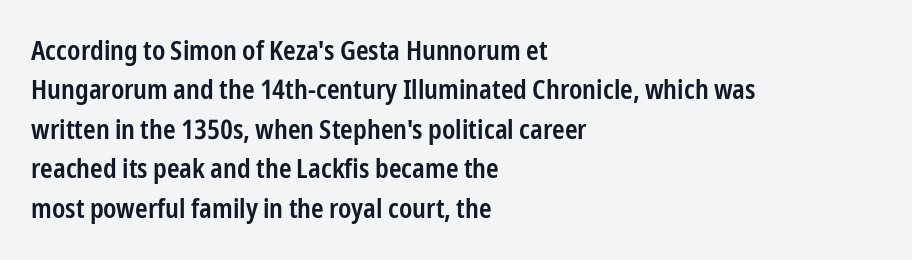
{"italic": "no", "bold": "semi", "underline": "no", "align": "left", "line_spacing": "normal", "line_spacing_ratio": 1.46, "letter_spacing": "normal", "letter_spacing_em": 0.0, "glyph_px": 27}
